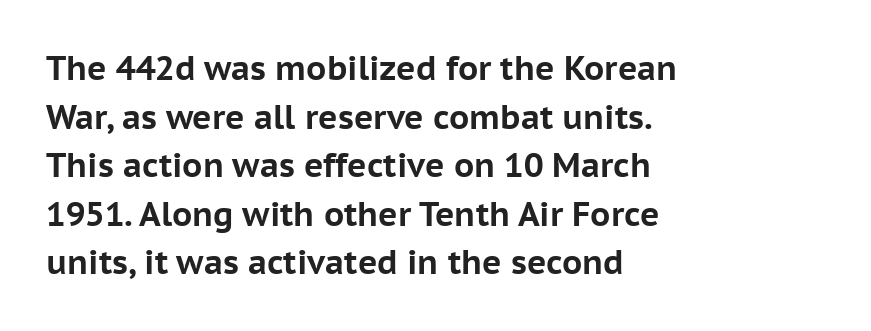
The image shows 33 px bold sans-serif type, upright; set left-aligned, normal line spacing (1.47x), normal letter spacing, not underlined; low stroke contrast and a medium x-height.
